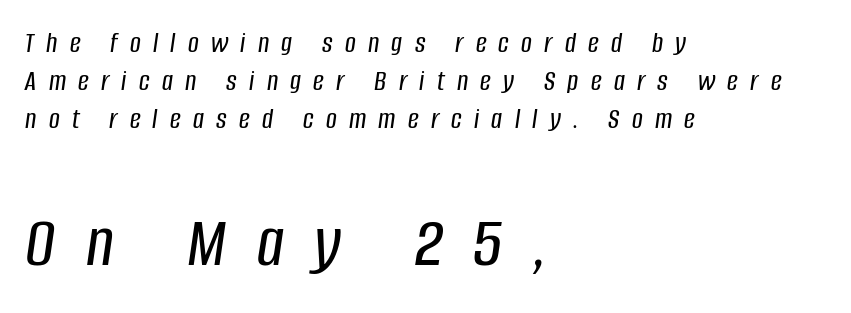
The image shows 74 px condensed type, italic (leaning right); set left-aligned, normal line spacing (1.26x), unusually wide letter spacing (+0.41 em), not underlined; the second (bottom) block is 2.47x larger; low stroke contrast and a large x-height.
